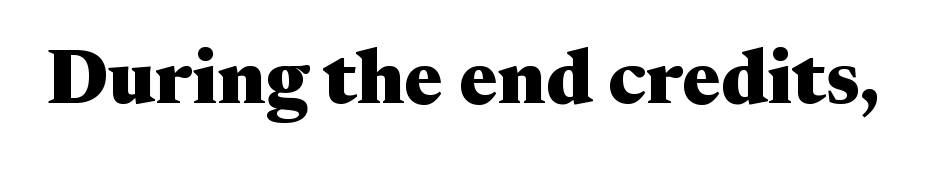
The rendering shows small feet on the letterforms — a serif design. No extra tracking has been applied to these lines. Upright lettering throughout. Descenders hang freely into open space. The font is running at its bold setting. The rendering uses natural spacing where letterforms have individual widths.
